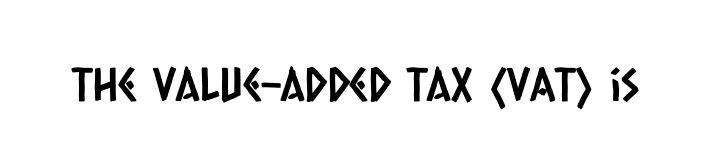
Q: Is the typeface a serif or a sans-serif typeface? A: Sans-serif.
Q: Is the text underlined? A: No.
Q: Is the spacing between letters normal or unusually wide? A: Normal.
Q: Width (condensed, normal, or wide)? A: Condensed.
Q: Stroke contrast? A: Low.
Q: x-height? A: Large.
Q: Monospaced? A: No.
